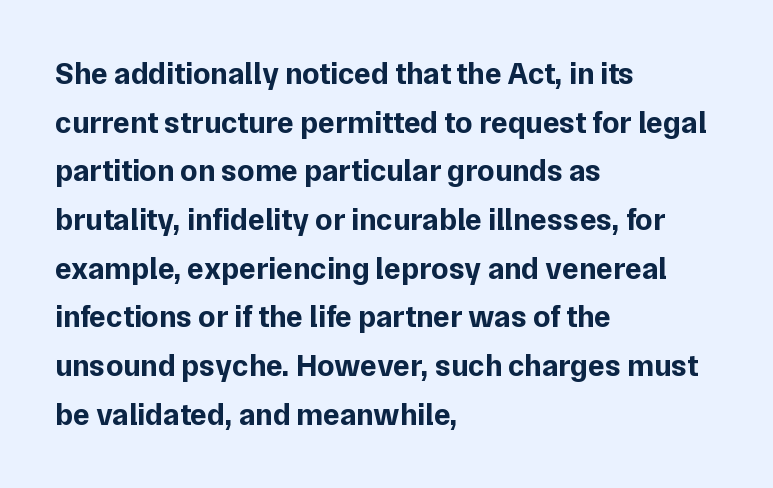
{"serif": "no", "italic": "no", "bold": "yes", "weight": "bold", "width": "normal", "stroke_contrast": "low", "x_height": "medium", "monospaced": "no", "underline": "no", "align": "left", "line_spacing": "normal", "line_spacing_ratio": 1.57, "letter_spacing": "normal", "letter_spacing_em": 0.0, "glyph_px": 31}
